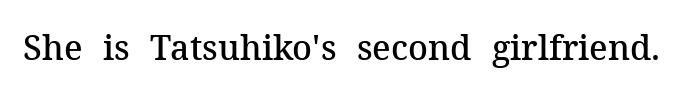
{"serif": "yes", "italic": "no", "bold": "semi", "weight": "semibold", "width": "normal", "stroke_contrast": "medium", "x_height": "medium", "monospaced": "no", "underline": "no", "letter_spacing": "normal", "letter_spacing_em": 0.0, "glyph_px": 34}
